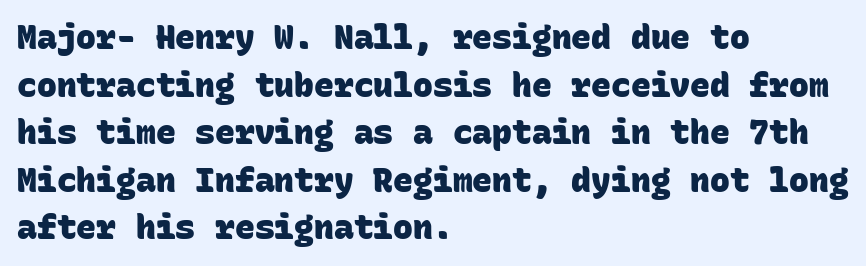
These words are printed bold, with thick strokes throughout. The passage shown stacks its lines at a standard gap. Stroke terminals: plain, sans-serif. Default kerning and tracking; the words read as compact shapes. The letters march in equal steps, a hallmark of fixed-pitch type. These lines are set flush left with a ragged right edge.
